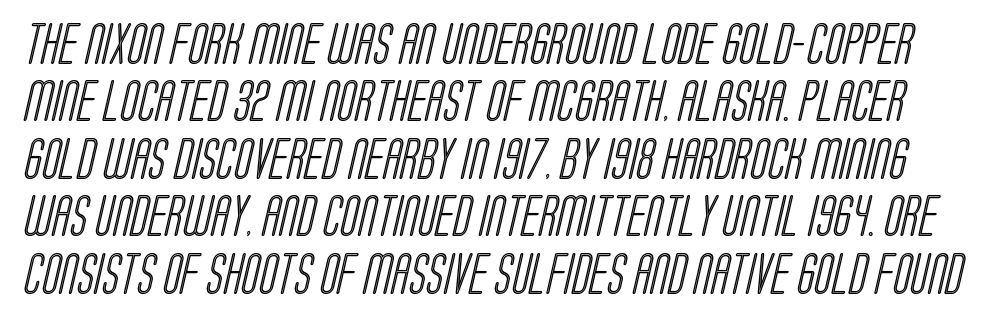
The specimen omits any rule beneath the text block's lines. Glyph-to-glyph distance matches everyday printed text. A typesetter would call this proportional, since set widths differ per character. Students, observe: this is what conventionally led text looks like.
